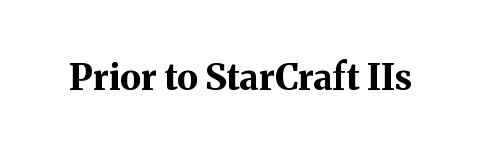
{"serif": "yes", "italic": "no", "bold": "yes", "weight": "bold", "width": "normal", "stroke_contrast": "medium", "x_height": "medium", "monospaced": "no", "underline": "no", "letter_spacing": "normal", "letter_spacing_em": 0.0, "glyph_px": 36}
